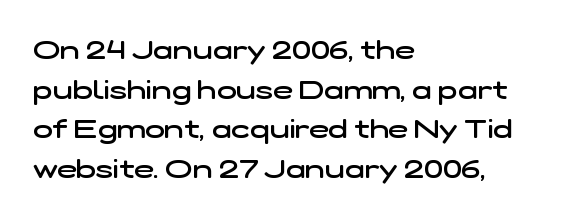
The image shows 26 px text type; set left-aligned, normal line spacing (1.52x), normal letter spacing, not underlined.
